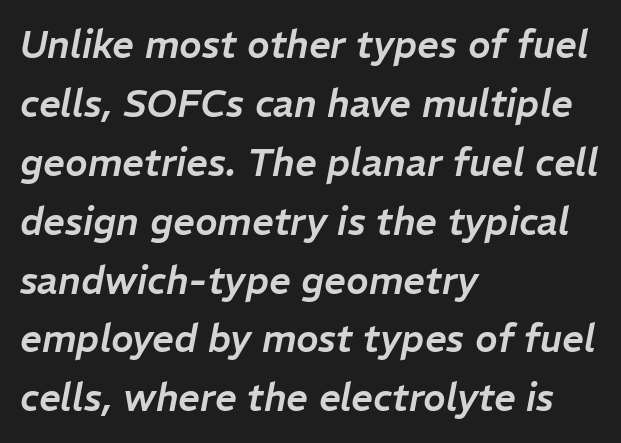
The image shows 38 px text type, italic (leaning right); set left-aligned, normal line spacing (1.55x), normal letter spacing, not underlined; low stroke contrast and a medium x-height.
